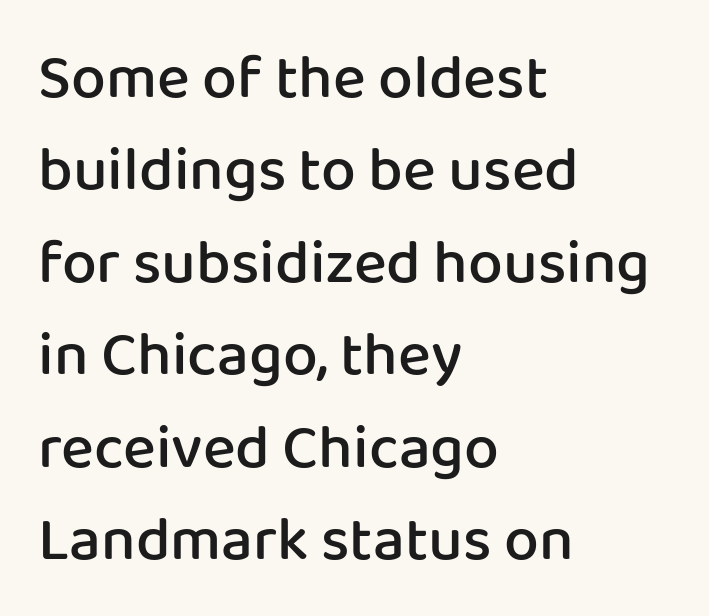
The passage shown has conventional tracking throughout. This sample has the flowing, uneven cadence of proportional lettering. This sample uses an upright cut, with every glyph sitting square on the baseline. Moderately thickened strokes mark this as semibold type. In terms of leading, this rendering sits right in the middle. Plain, unruled lines of type.
